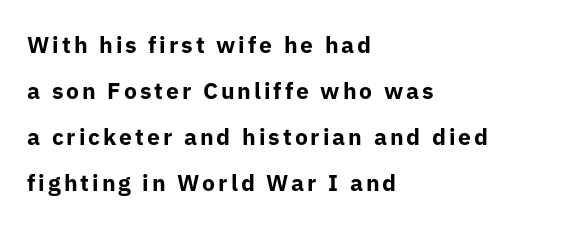
Q: Is the text bold? A: Yes.
Q: Is the text italic (slanted)? A: No, it is upright.
Q: Is the text underlined? A: No.
Q: How is the paragraph aligned? A: Left-aligned.
Q: Is the spacing between lines tight, normal or loose? A: Loose.
